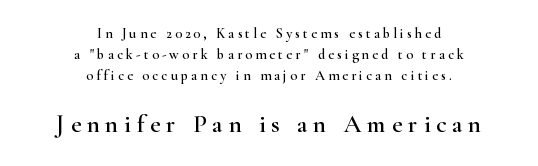
The image shows 25 px text type, upright; set centered, normal line spacing (1.51x), unusually wide letter spacing (+0.23 em), not underlined; the second (bottom) block is 1.79x larger.
